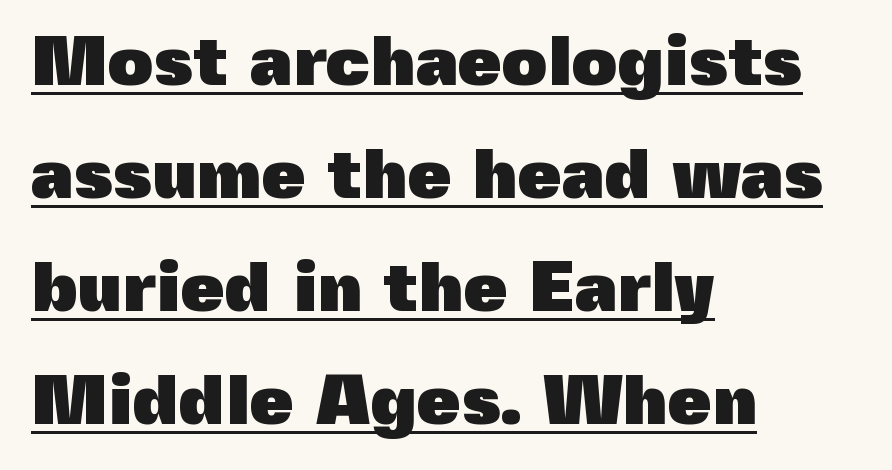
The image shows 71 px heavy sans-serif type, upright; set left-aligned, normal line spacing (1.59x), normal letter spacing, underlined; a medium x-height.
